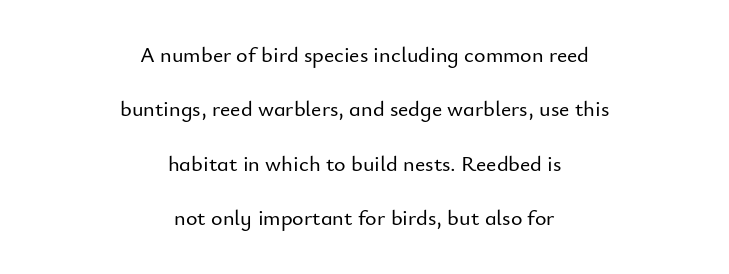
{"italic": "no", "underline": "no", "align": "center", "line_spacing": "loose", "line_spacing_ratio": 2.47, "letter_spacing": "normal", "letter_spacing_em": 0.0, "glyph_px": 22}
